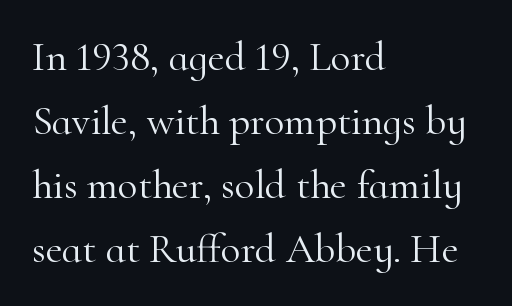
{"serif": "yes", "italic": "no", "bold": "no", "weight": "light", "width": "normal", "stroke_contrast": "high", "x_height": "small", "monospaced": "no", "underline": "no", "align": "left", "line_spacing": "normal", "line_spacing_ratio": 1.56, "letter_spacing": "normal", "letter_spacing_em": 0.0, "glyph_px": 41}
